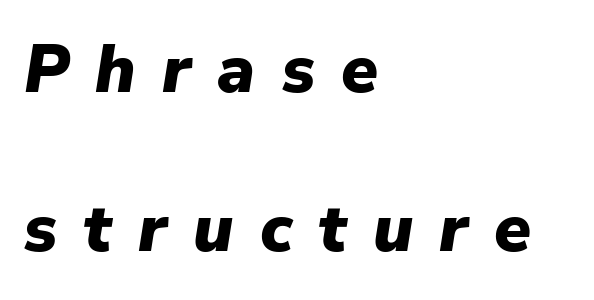
The image shows 67 px heavy type, italic (leaning right); set left-aligned, loose line spacing (2.38x), unusually wide letter spacing (+0.39 em), not underlined; low stroke contrast and a medium x-height.
